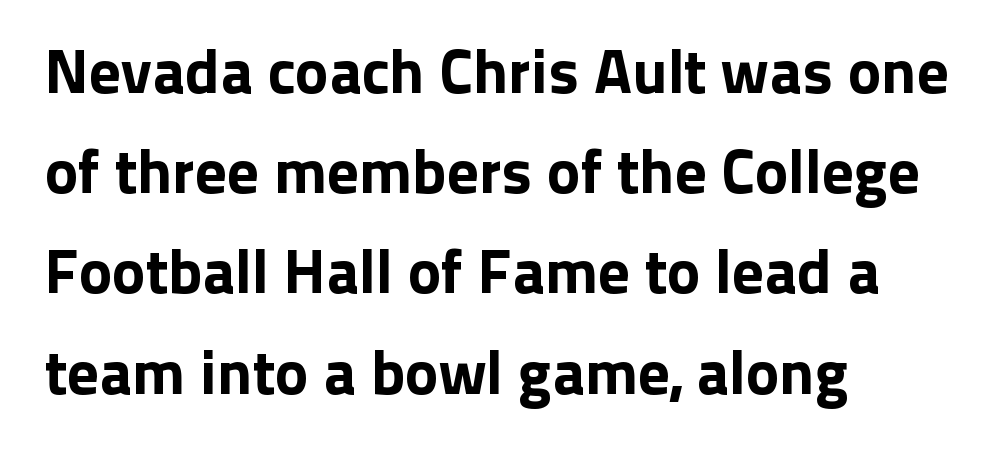
The image shows 63 px sans-serif type, upright; set left-aligned, normal line spacing (1.59x), normal letter spacing, not underlined; low stroke contrast and a medium x-height.
